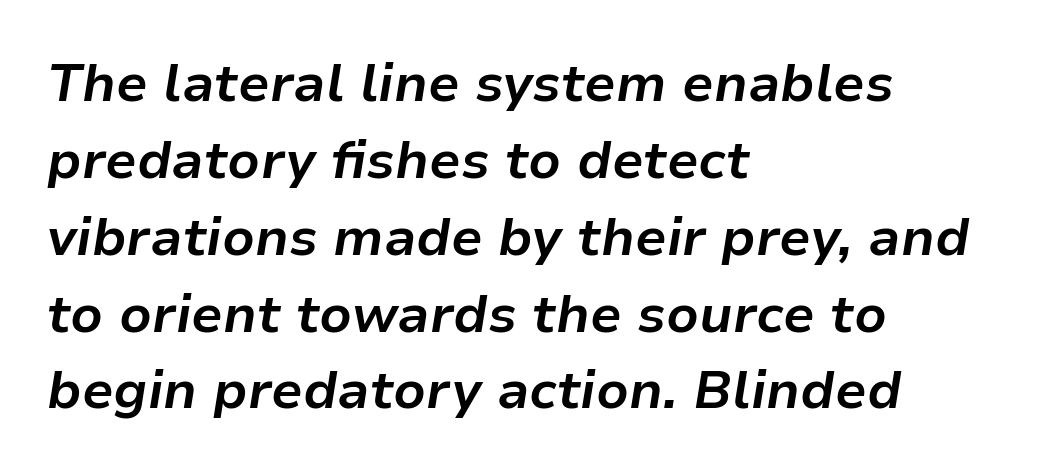
{"italic": "yes", "lean": "right", "slant_degrees": 9, "bold": "yes", "weight": "bold", "width": "normal", "stroke_contrast": "low", "x_height": "medium", "monospaced": "no", "underline": "no", "align": "left", "line_spacing": "normal", "line_spacing_ratio": 1.45, "letter_spacing": "normal", "letter_spacing_em": 0.0, "glyph_px": 53}
